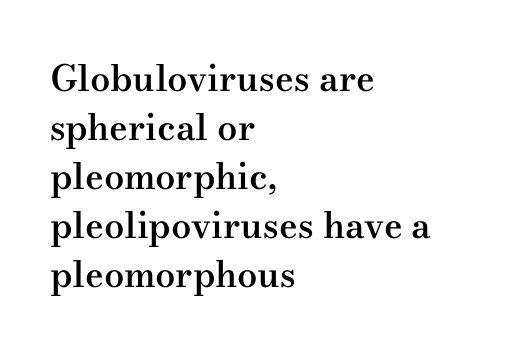
{"serif": "yes", "italic": "no", "bold": "semi", "weight": "semibold", "width": "wide", "stroke_contrast": "medium", "x_height": "small", "monospaced": "no", "underline": "no", "align": "left", "line_spacing": "normal", "line_spacing_ratio": 1.36, "letter_spacing": "normal", "letter_spacing_em": 0.0, "glyph_px": 36}
